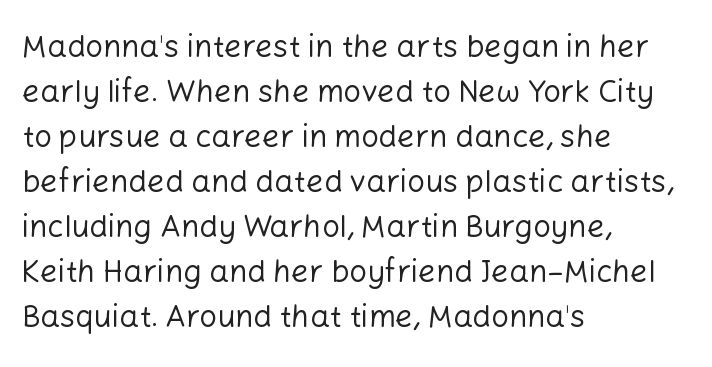
Q: Is the text bold? A: No.
Q: Is the text italic (slanted)? A: No, it is upright.
Q: Is the typeface a serif or a sans-serif typeface? A: Sans-serif.
Q: Is the text underlined? A: No.
Q: How is the paragraph aligned? A: Left-aligned.
Q: Is the spacing between letters normal or unusually wide? A: Normal.
Q: Is the spacing between lines tight, normal or loose? A: Normal.
Q: Width (condensed, normal, or wide)? A: Normal.
Q: Stroke contrast? A: Low.
Q: x-height? A: Medium.
Q: Monospaced? A: No.
